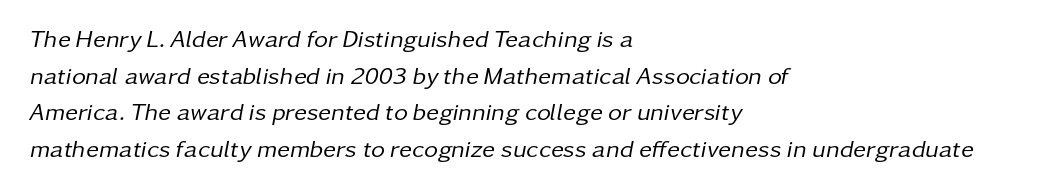
{"italic": "yes", "lean": "right", "slant_degrees": 11, "bold": "no", "underline": "no", "align": "left", "line_spacing": "normal", "line_spacing_ratio": 1.53, "letter_spacing": "normal", "letter_spacing_em": 0.0, "glyph_px": 24}
